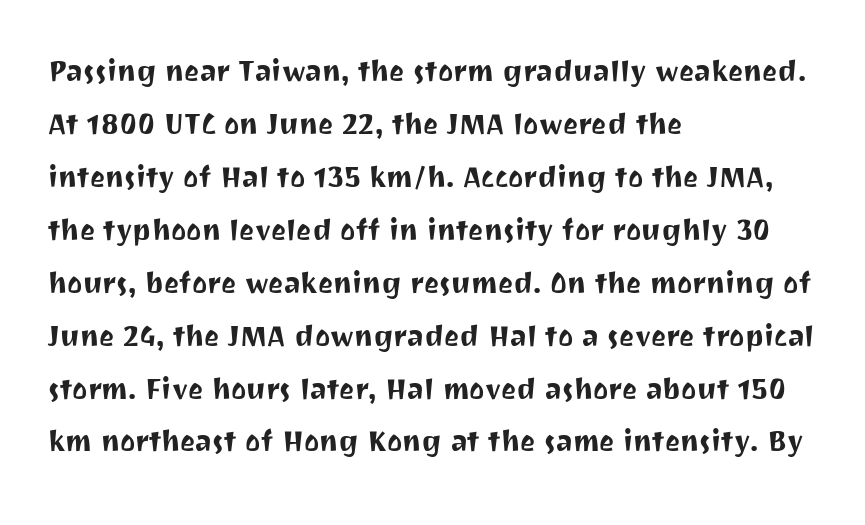
Check the space under the baseline: it is left empty. The characters display no serif detailing; their extremities are plain. These lines were composed using upright roman letters. Look at the tracking — it's just the regular setting, nothing added. All the whitespace from short lines collects on the right. Horizontal bands of white between lines are of average thickness.
